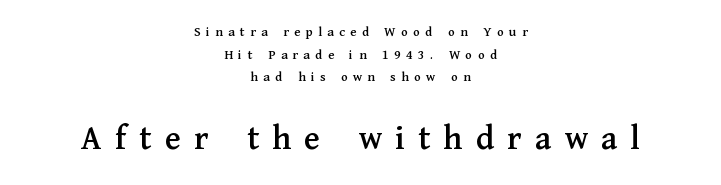
The image shows 35 px serif type, upright; set centered, normal line spacing (1.62x), unusually wide letter spacing (+0.38 em), not underlined; the second (bottom) block is 2.5x larger; medium stroke contrast and a medium x-height.
